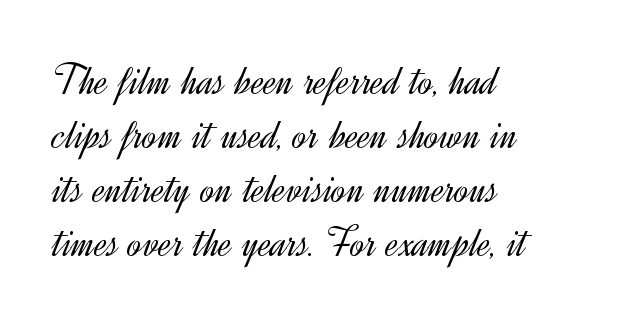
Is this a heavy cut? Hardly; it is regular or lighter. This sample is left-justified, so line endings fall wherever the words run out. Compared with typical body copy, the letter spacing here is the same. Serif or sans? Sans — the stroke terminals are bare.
